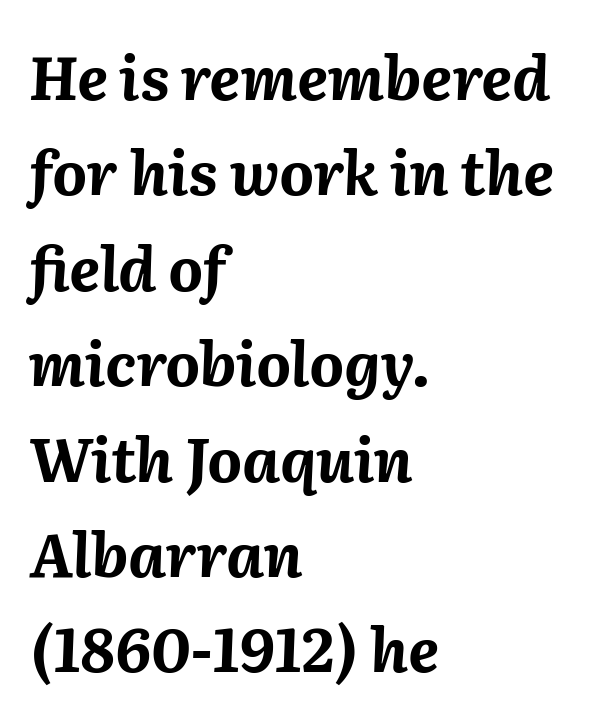
The passage shown leans; its letterforms are oblique. No word sits above an underline. You'd pick this weight for a headline — it's a proper bold. Is there much room between lines? A standard amount, neither cramped nor airy. This rendering leaves character spacing at its baseline value. Spacing verdict: proportional, widths tailored to each character.
